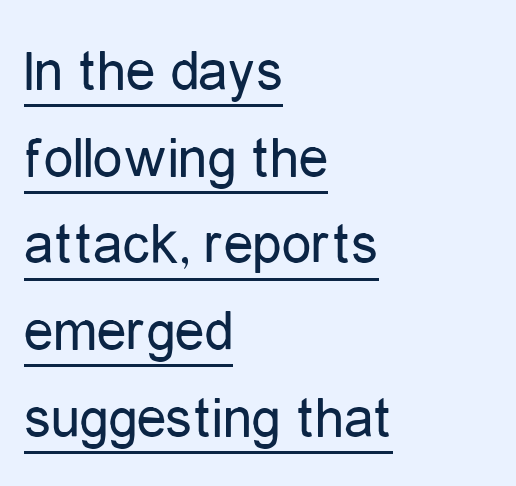
Compared with a centered layout, this one pins lines to the left instead. The font family rendered here belongs to the sans-serif group. The lettering holds an erect, upright posture throughout. The block of text has a typical density, with ordinary space between rows. The strokes carry an ordinary text weight at most.
